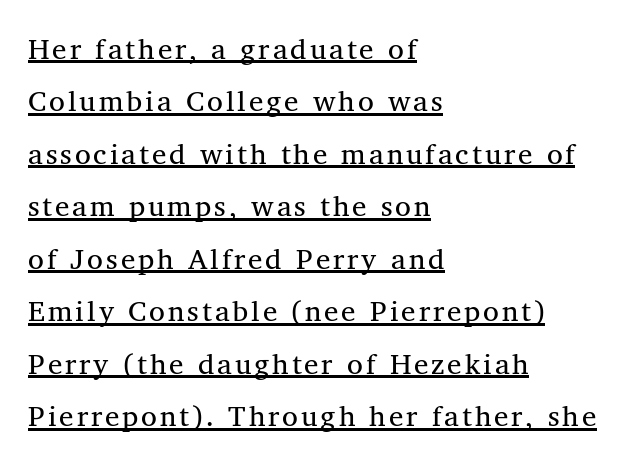
The lettering is marked with a stroke running underneath it. The lines in this sample share a left origin and differ only in where they stop. Italic? Not at all — the glyphs are vertical. Serif or sans? Serif — the stroke terminals have little feet. Stroke thickness stays within the range of a standard reading face or lighter.
